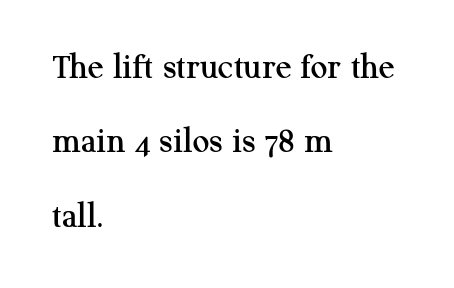
The image shows 37 px serif type, upright; set left-aligned, loose line spacing (2.01x), normal letter spacing, not underlined; medium stroke contrast and a medium x-height.
